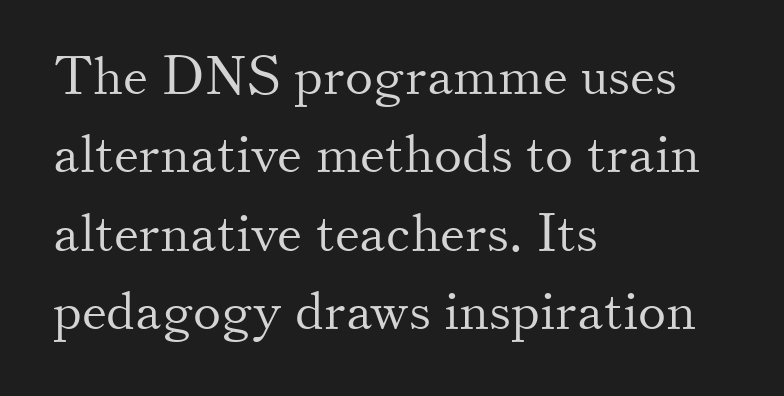
The image shows 53 px light serif type, upright; set left-aligned, normal line spacing (1.48x), normal letter spacing, not underlined; medium stroke contrast and a small x-height.
